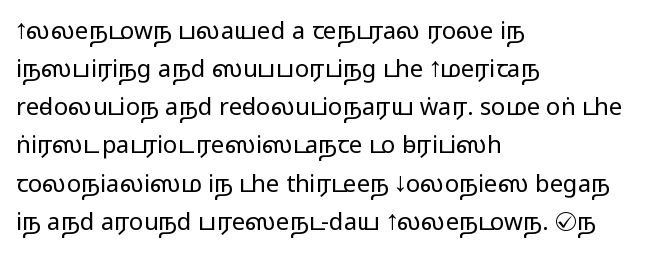
Q: Is the text italic (slanted)? A: No, it is upright.
Q: Is the text underlined? A: No.
Q: How is the paragraph aligned? A: Left-aligned.
Q: Is the spacing between letters normal or unusually wide? A: Normal.
Q: Is the spacing between lines tight, normal or loose? A: Normal.
